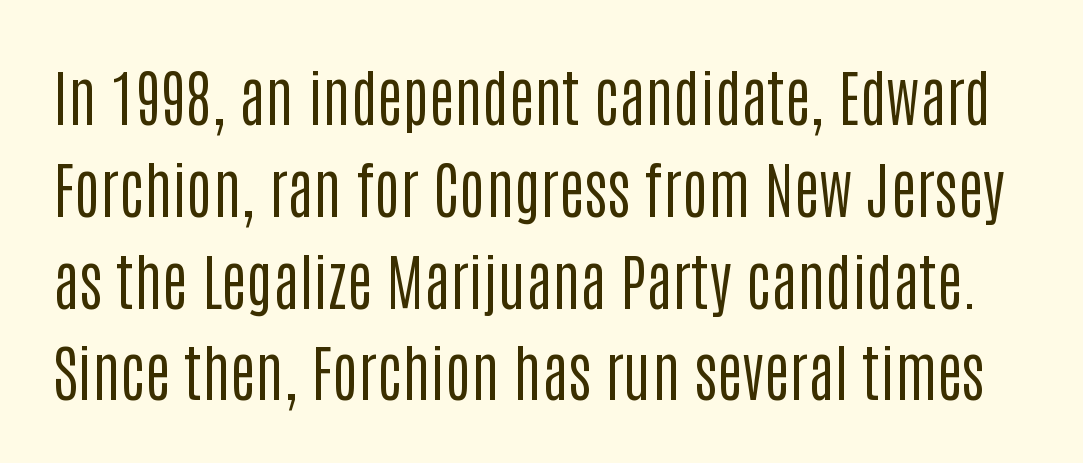
{"serif": "no", "italic": "no", "bold": "no", "weight": "regular", "width": "condensed", "stroke_contrast": "low", "x_height": "large", "monospaced": "no", "underline": "no", "line_spacing": "normal", "line_spacing_ratio": 1.48, "letter_spacing": "normal", "letter_spacing_em": 0.0, "glyph_px": 62}
